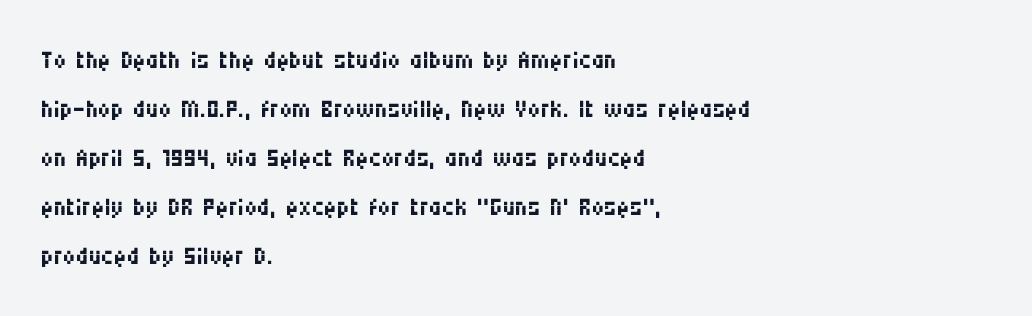
Q: Is the text bold? A: No.
Q: Is the text italic (slanted)? A: No, it is upright.
Q: Is the typeface a serif or a sans-serif typeface? A: Sans-serif.
Q: Is the text underlined? A: No.
Q: How is the paragraph aligned? A: Left-aligned.
Q: Is the spacing between letters normal or unusually wide? A: Normal.
Q: Is the spacing between lines tight, normal or loose? A: Normal.
Q: Width (condensed, normal, or wide)? A: Condensed.
Q: Stroke contrast? A: Medium.
Q: x-height? A: Large.
Q: Monospaced? A: No.
